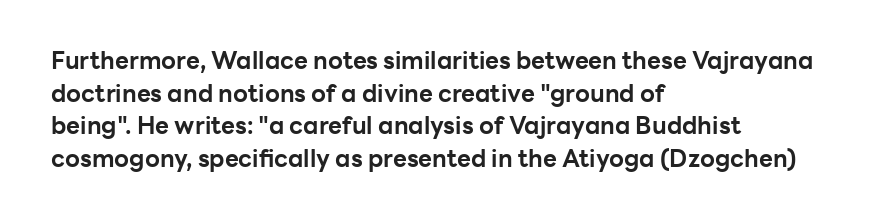
Q: Is the text bold? A: Yes.
Q: Is the text italic (slanted)? A: No, it is upright.
Q: Is the text underlined? A: No.
Q: How is the paragraph aligned? A: Left-aligned.
Q: Is the spacing between letters normal or unusually wide? A: Normal.
Q: Is the spacing between lines tight, normal or loose? A: Normal.
